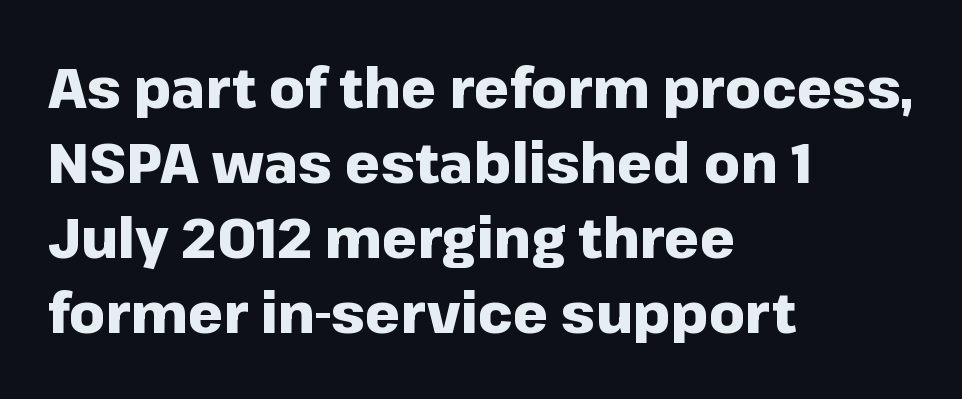
Tracking here is standard; glyphs follow each other at the usual distance. Rendered with straight, roman letterforms. Left-aligned paragraph, ragged on the right. Grotesque or geometric, the face here clearly has no serifs.
